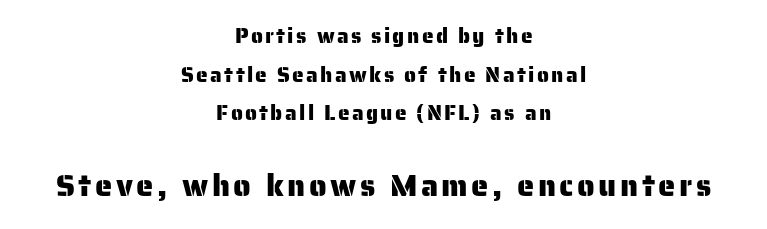
Q: Is the text italic (slanted)? A: No, it is upright.
Q: Is the typeface a serif or a sans-serif typeface? A: Sans-serif.
Q: Is the text underlined? A: No.
Q: How is the paragraph aligned? A: Centered.
Q: Which block of text is set in a larger size, the first (top) or the second (bottom)? A: The second (bottom) one.
Q: Width (condensed, normal, or wide)? A: Normal.
Q: Stroke contrast? A: Low.
Q: x-height? A: Medium.
Q: Monospaced? A: No.
